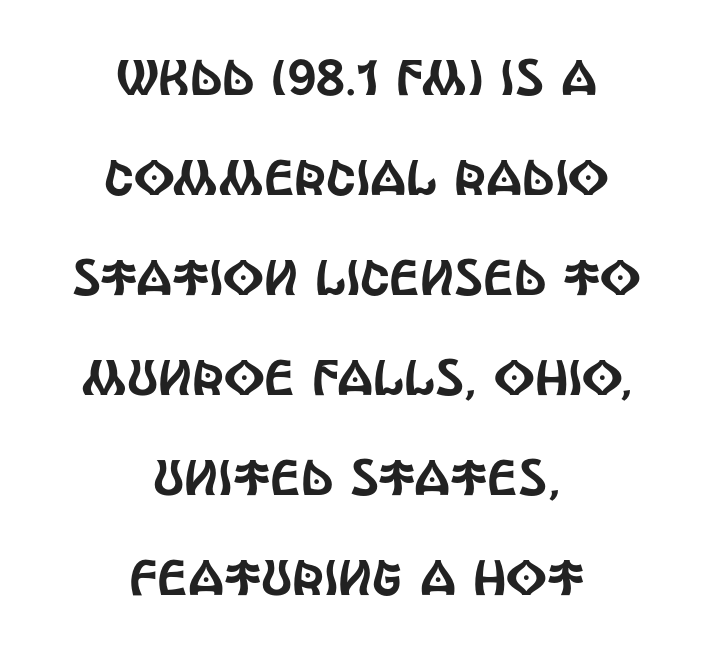
The image shows 50 px condensed sans-serif type, upright; set centered, loose line spacing (2.0x), normal letter spacing, not underlined; a large x-height.
